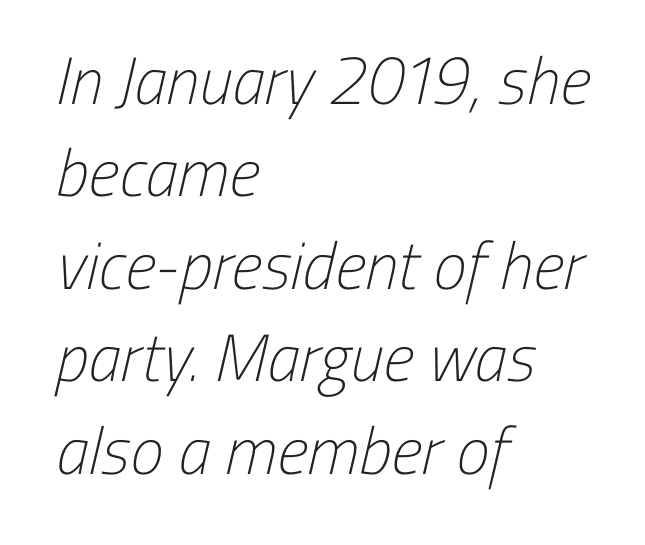
The rendering keeps characters at their native spacing. Underlining? Definitely not there. Each letter keeps its own natural width here, so spacing adapts to shape. Notice how the passage keeps a crisp vertical edge on the left only. Honestly, the row spacing looks completely unremarkable. Serifs: no, the terminals of the letterforms are clean.
